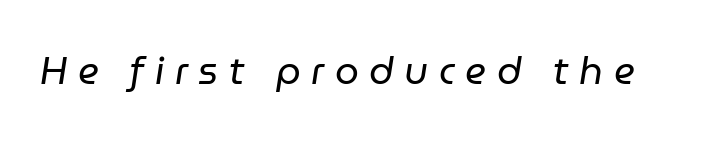
The glyphs are unaccompanied by any horizontal stroke below them. No chunkiness to these letters — they're not bold. Does the lettering tilt? It does — this is italic. Tracking here is generous; glyphs stand well apart from one another. A typesetter would call this proportional, since set widths differ per character.
